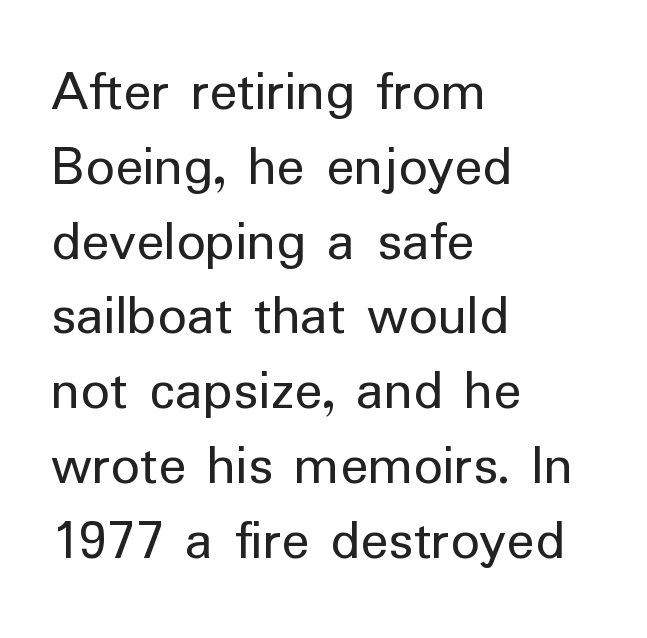
The image shows 58 px regular-weight sans-serif type, upright; set left-aligned, normal line spacing (1.29x), normal letter spacing, not underlined; low stroke contrast and a medium x-height.
